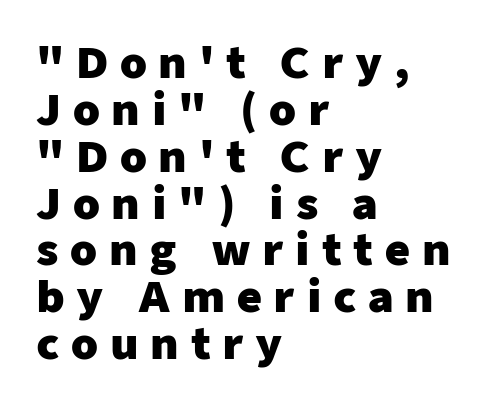
The image shows 43 px heavy sans-serif type, upright; set left-aligned, tight line spacing (1.09x), unusually wide letter spacing (+0.27 em), not underlined; low stroke contrast and a medium x-height.
